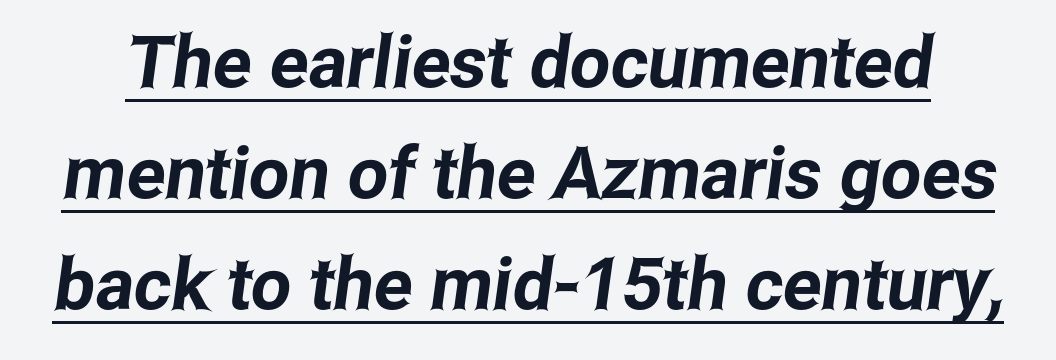
The image shows 72 px condensed sans-serif type; set normal line spacing (1.54x), normal letter spacing, underlined; low stroke contrast and a medium x-height.
